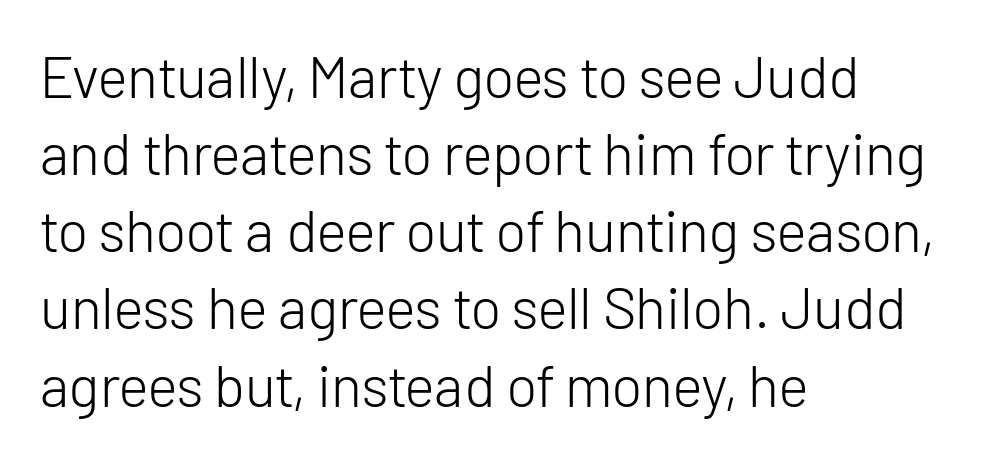
Successive baselines arrive at the customary interval. Tracking here is standard; glyphs follow each other at the usual distance. You can tell from the bare stems that sans-serif type was used. The letters stand upright; this is a roman face.
